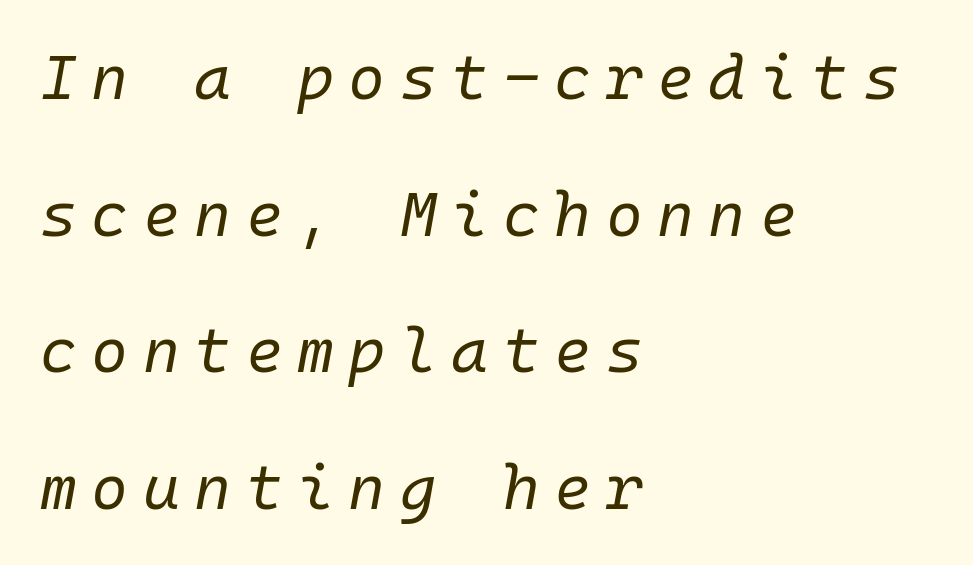
Successive baselines arrive slowly, with a big drop between each. Lines of text with bare space underneath. The line texture is sparse and dotted thanks to wide tracking. The typeface has the unassuming heft of standard copy or less. The whole block is typeset with a tilt.
